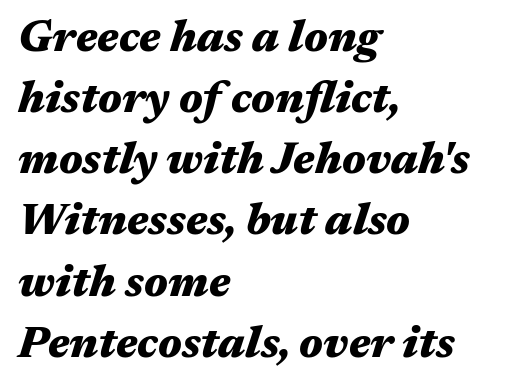
The face used here is rendered with its standard letterfit. The passage shown is not underscored anywhere. A typesetter would call this leading conventional body-copy spacing. The setting favours the left margin, as ordinary paragraphs usually do. Chunky letters — that's bold for sure.
